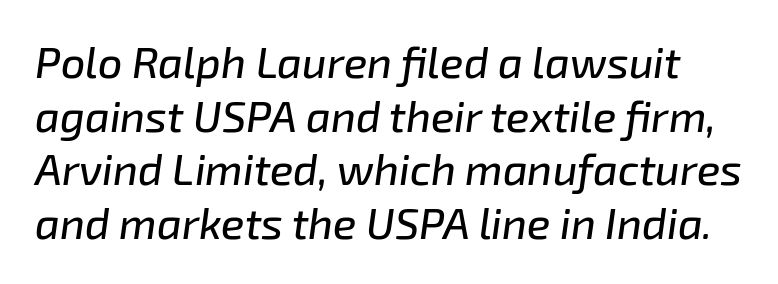
The image shows 43 px text type, italic (leaning right); set normal line spacing (1.25x), normal letter spacing, not underlined; low stroke contrast and a medium x-height.
